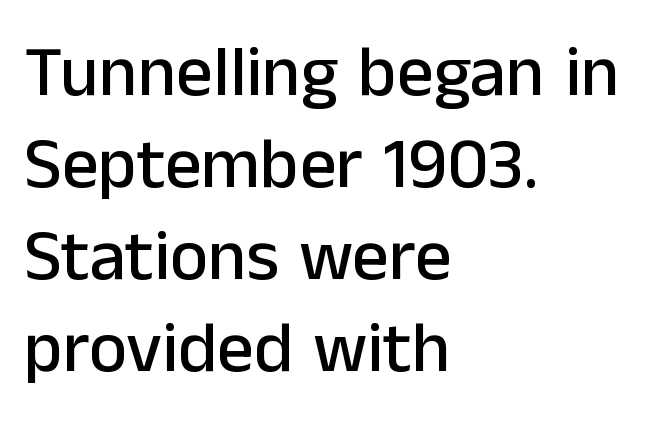
{"serif": "no", "italic": "no", "width": "normal", "stroke_contrast": "low", "x_height": "medium", "monospaced": "no", "underline": "no", "align": "left", "line_spacing": "normal", "line_spacing_ratio": 1.28, "letter_spacing": "normal", "letter_spacing_em": 0.0, "glyph_px": 72}
